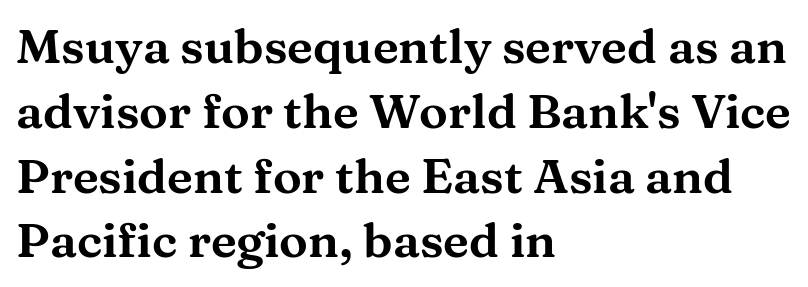
The image shows 48 px wide serif type, upright; set left-aligned, normal line spacing (1.35x), normal letter spacing, not underlined; medium stroke contrast and a medium x-height.
